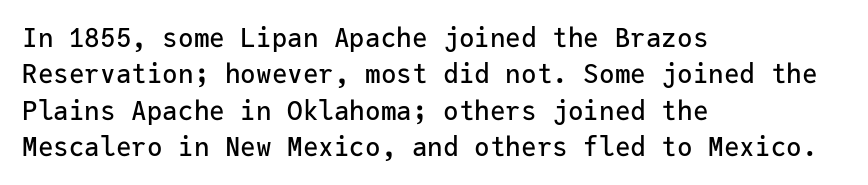
{"italic": "no", "underline": "no", "align": "left", "line_spacing": "normal", "line_spacing_ratio": 1.4, "letter_spacing": "normal", "letter_spacing_em": 0.0, "glyph_px": 26}
